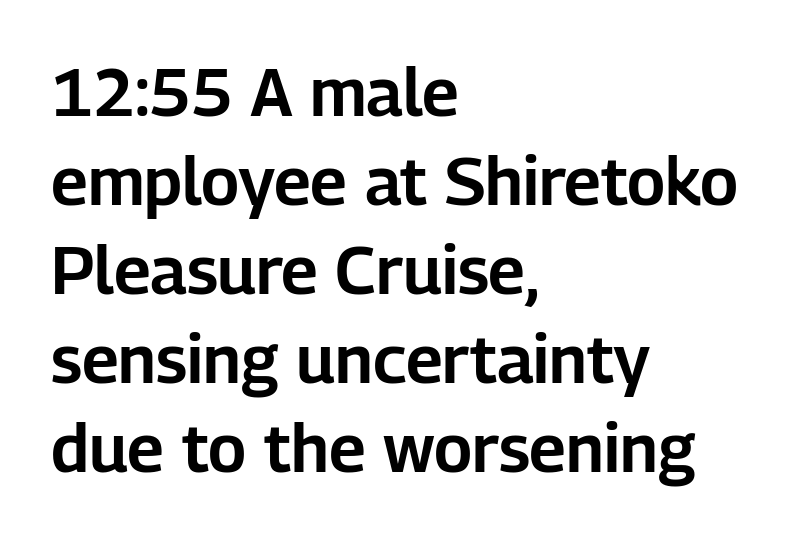
Compared with typical paragraphs, the rows here are spaced about the same. The compositor pushed each line to the left boundary. Varying glyph widths throughout — classic text-font behaviour. Underline: absent.
